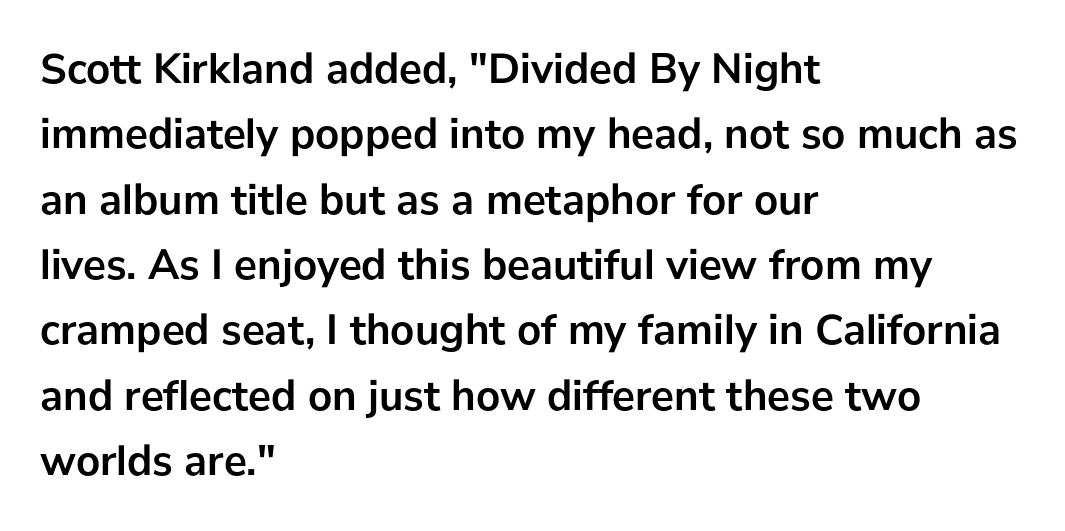
The compositor pushed each line to the left boundary. Do the characters align in a grid? No, the font is proportional. Line spacing here is normal. Letter spacing: default.
